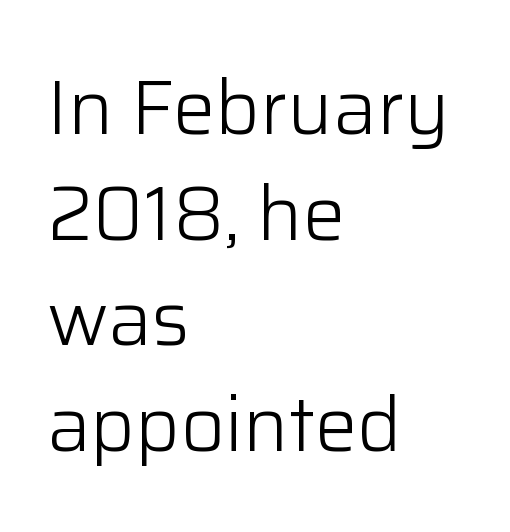
The image shows 76 px light sans-serif type, upright; set left-aligned, normal line spacing (1.39x), normal letter spacing, not underlined; low stroke contrast and a medium x-height.
